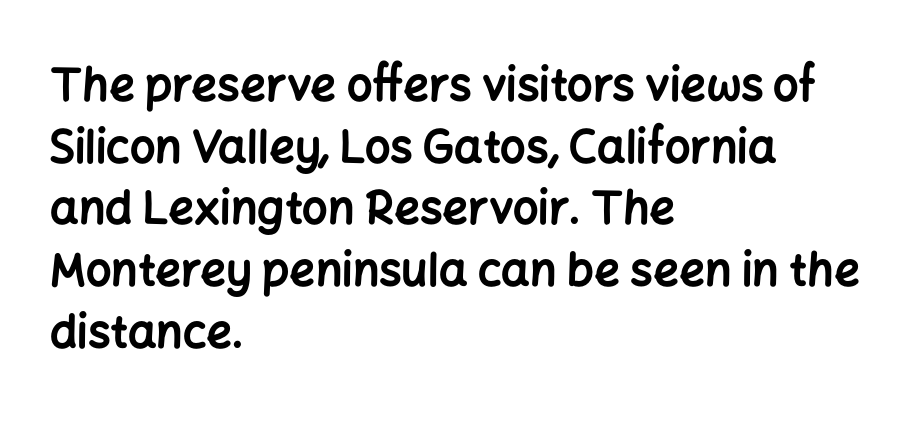
{"serif": "no", "italic": "no", "bold": "yes", "weight": "bold", "width": "normal", "stroke_contrast": "low", "x_height": "medium", "monospaced": "no", "underline": "no", "align": "left", "line_spacing": "normal", "line_spacing_ratio": 1.37, "letter_spacing": "normal", "letter_spacing_em": 0.0, "glyph_px": 45}
